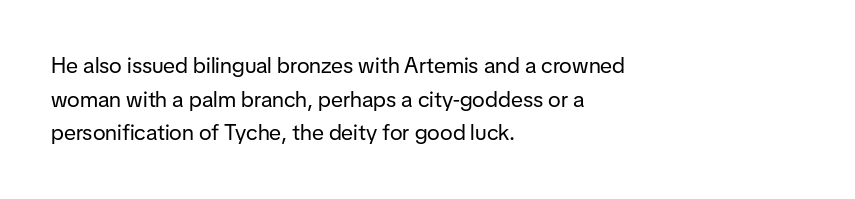
{"italic": "no", "bold": "no", "underline": "no", "align": "left", "line_spacing": "normal", "line_spacing_ratio": 1.53, "letter_spacing": "normal", "letter_spacing_em": 0.0, "glyph_px": 22}
